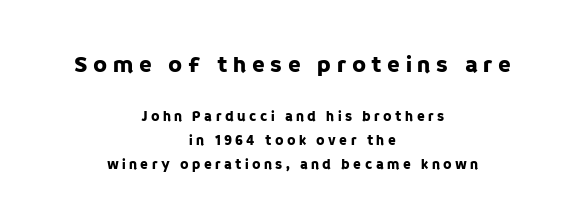
{"italic": "no", "underline": "no", "align": "center", "line_spacing_ratio": 1.71, "letter_spacing": "wide", "letter_spacing_em": 0.24, "larger_block": "first", "size_ratio": 1.64, "glyph_px": 23}
